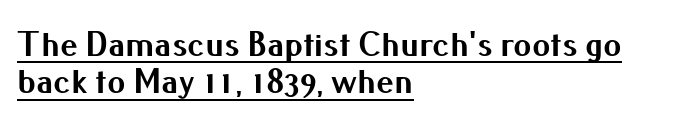
{"serif": "no", "italic": "no", "bold": "yes", "weight": "bold", "width": "normal", "stroke_contrast": "medium", "x_height": "small", "monospaced": "no", "underline": "yes", "align": "left", "line_spacing": "tight", "line_spacing_ratio": 1.04, "letter_spacing": "normal", "letter_spacing_em": 0.0, "glyph_px": 36}
